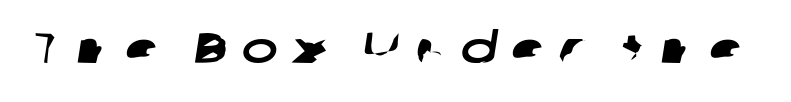
{"serif": "no", "width": "wide", "stroke_contrast": "low", "x_height": "medium", "monospaced": "no", "underline": "no", "letter_spacing": "wide", "letter_spacing_em": 0.33, "glyph_px": 43}
